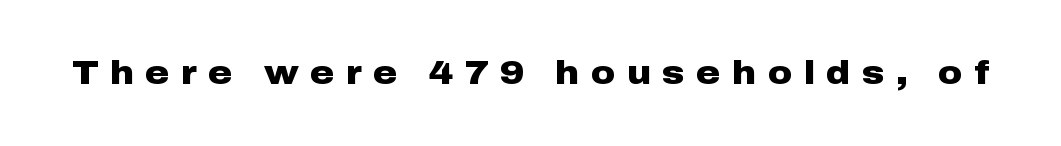
Q: Is the text bold? A: Yes.
Q: Is the text italic (slanted)? A: No, it is upright.
Q: Is the typeface a serif or a sans-serif typeface? A: Sans-serif.
Q: Is the text underlined? A: No.
Q: Is the spacing between letters normal or unusually wide? A: Unusually wide.
Q: Width (condensed, normal, or wide)? A: Wide.
Q: Stroke contrast? A: Low.
Q: x-height? A: Medium.
Q: Monospaced? A: No.
